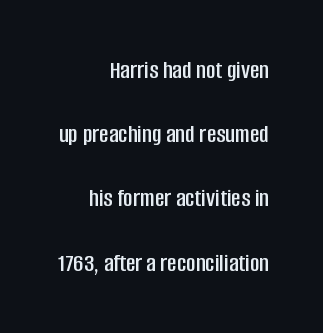
Q: Is the text italic (slanted)? A: No, it is upright.
Q: Is the text underlined? A: No.
Q: How is the paragraph aligned? A: Right-aligned.
Q: Is the spacing between letters normal or unusually wide? A: Normal.
Q: Is the spacing between lines tight, normal or loose? A: Loose.
